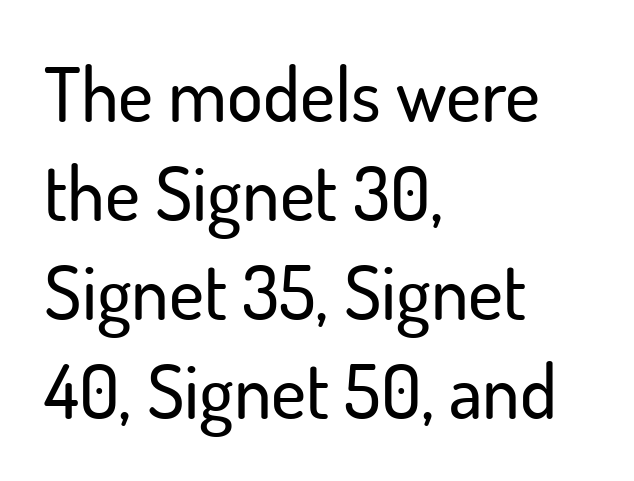
{"serif": "no", "italic": "no", "width": "normal", "stroke_contrast": "low", "x_height": "small", "monospaced": "no", "underline": "no", "align": "left", "line_spacing": "normal", "line_spacing_ratio": 1.32, "letter_spacing": "normal", "letter_spacing_em": 0.0, "glyph_px": 75}
